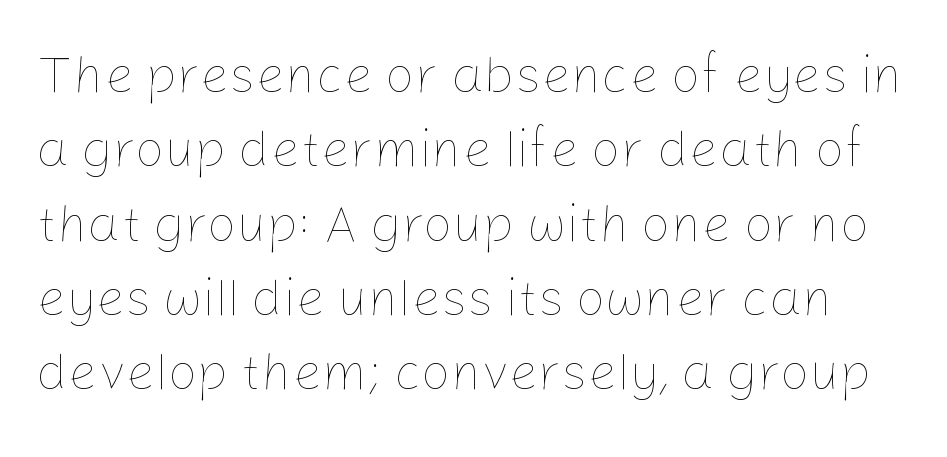
{"italic": "no", "bold": "no", "weight": "thin", "width": "normal", "stroke_contrast": "low", "x_height": "medium", "monospaced": "no", "underline": "no", "line_spacing": "normal", "line_spacing_ratio": 1.43, "letter_spacing": "normal", "letter_spacing_em": 0.0, "glyph_px": 52}
